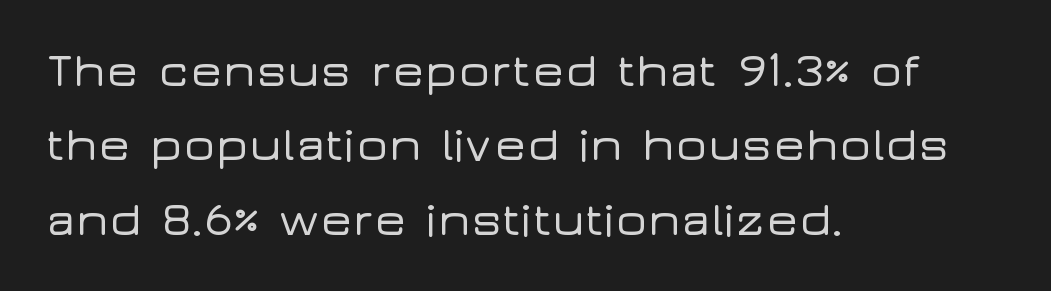
{"serif": "no", "italic": "no", "width": "wide", "stroke_contrast": "low", "x_height": "medium", "monospaced": "no", "underline": "no", "align": "left", "line_spacing": "normal", "line_spacing_ratio": 1.55, "letter_spacing": "normal", "letter_spacing_em": 0.0, "glyph_px": 48}
